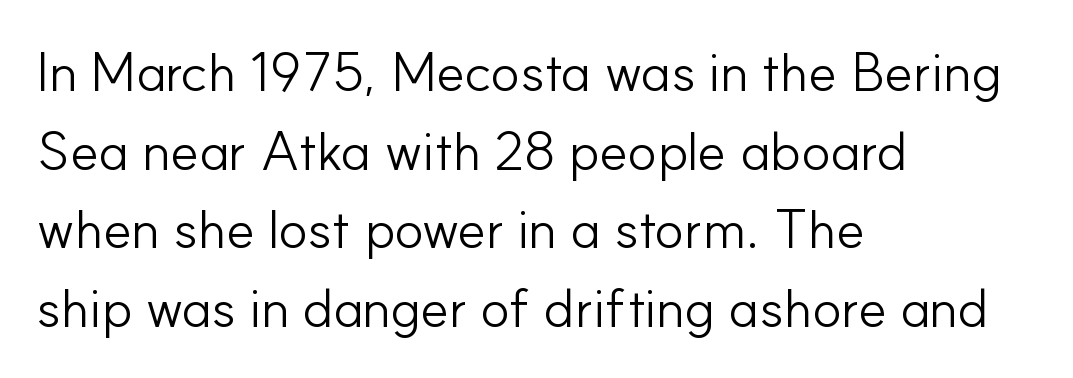
Italic? Not at all — the glyphs are vertical. Short note: letters normally spaced. One-word summary of the alignment: left. The type family on display is of the sans-serif kind.
